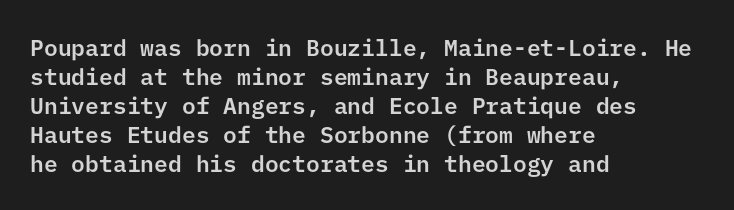
Q: Is the text italic (slanted)? A: No, it is upright.
Q: Is the text underlined? A: No.
Q: How is the paragraph aligned? A: Left-aligned.
Q: Is the spacing between letters normal or unusually wide? A: Normal.
Q: Is the spacing between lines tight, normal or loose? A: Normal.
